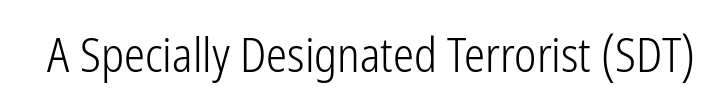
{"serif": "no", "italic": "no", "bold": "no", "weight": "light", "width": "condensed", "stroke_contrast": "low", "x_height": "medium", "monospaced": "no", "underline": "no", "letter_spacing": "normal", "letter_spacing_em": 0.0, "glyph_px": 47}
